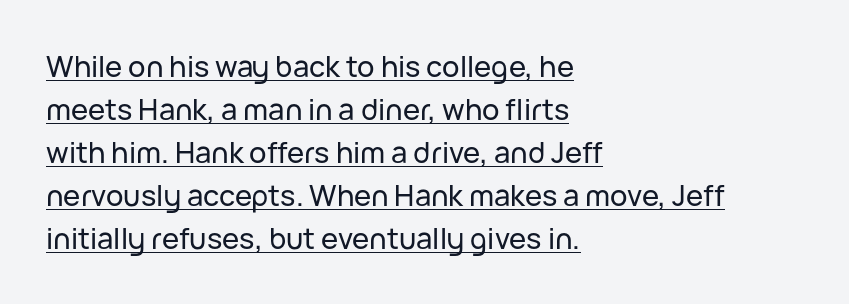
Q: Is the text italic (slanted)? A: No, it is upright.
Q: Is the typeface a serif or a sans-serif typeface? A: Sans-serif.
Q: Is the text underlined? A: Yes.
Q: How is the paragraph aligned? A: Left-aligned.
Q: Is the spacing between letters normal or unusually wide? A: Normal.
Q: Is the spacing between lines tight, normal or loose? A: Normal.
Q: Width (condensed, normal, or wide)? A: Normal.
Q: Stroke contrast? A: Low.
Q: x-height? A: Medium.
Q: Monospaced? A: No.
